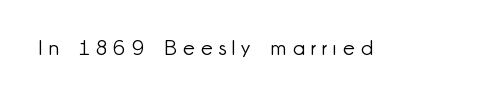
It's the straight-up-and-down kind of type. A typesetter would call this heavily tracked-out type. Heaviness? Minimal to ordinary, like unemphasized prose. Each row of text sits above clean, open space.
